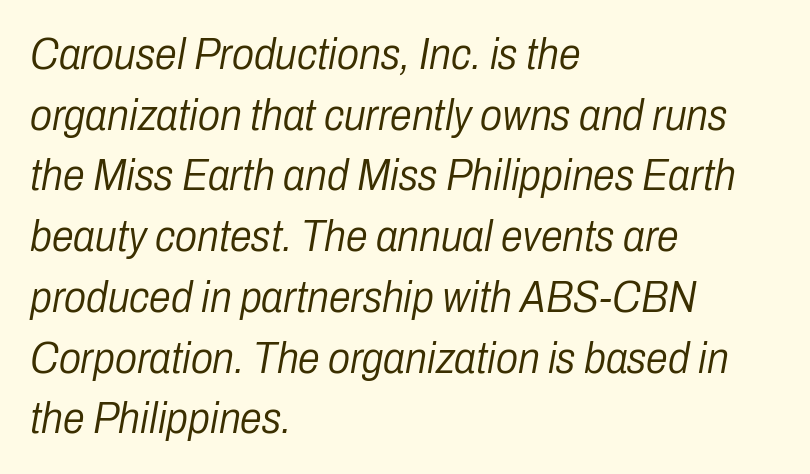
The weight tops out at a normal text grade. If you drew a ruler down the left edge, every line would touch it. Any mark beneath the type? The region is blank. Yep, that's italic — everything's leaning.
